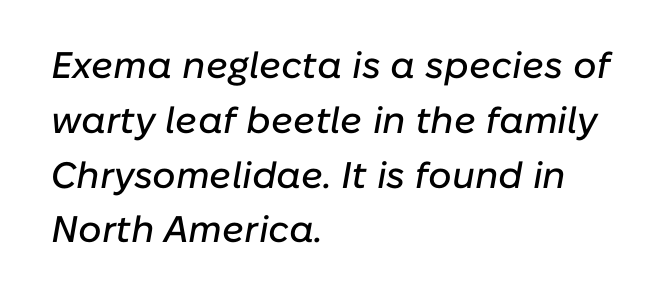
Q: Is the text italic (slanted)? A: Yes, it leans right by about 10 degrees.
Q: Is the text underlined? A: No.
Q: How is the paragraph aligned? A: Left-aligned.
Q: Is the spacing between letters normal or unusually wide? A: Normal.
Q: Is the spacing between lines tight, normal or loose? A: Normal.
Q: Width (condensed, normal, or wide)? A: Normal.
Q: Stroke contrast? A: Low.
Q: x-height? A: Medium.
Q: Monospaced? A: No.
